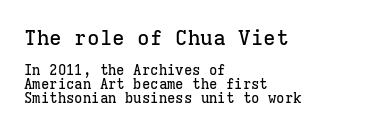
The block of text is dense from top to bottom, with scant space between rows. There is no visible air inserted between adjacent glyphs. Nobody drew a line under any word here. These lines stack with their left ends in a neat column.
